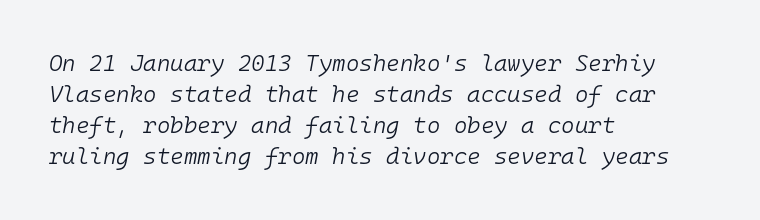
The image shows 23 px text type, italic (leaning right); set left-aligned, normal line spacing (1.35x), normal letter spacing, not underlined.
